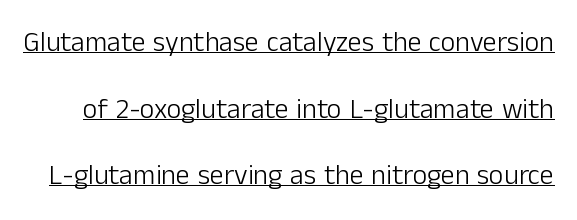
Bold? No — there's no thickening of the strokes. This is sans-serif lettering, the kind often seen on screens and signage. You could fit nearly another row in the gap between these rows. This is the regular roman posture of the typeface. What stands out about the letter spacing? Nothing — it is the standard amount. The glyphs are accompanied by a horizontal stroke just below them.
